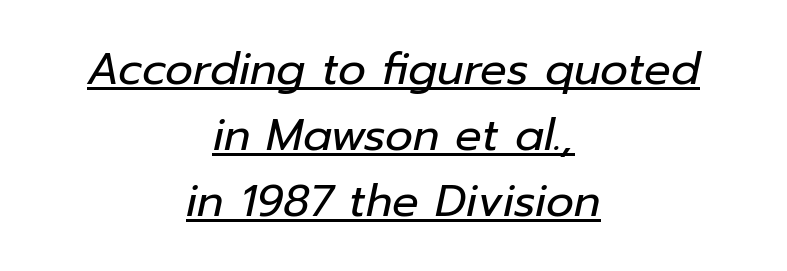
{"italic": "yes", "lean": "right", "slant_degrees": 12, "bold": "no", "weight": "regular", "width": "normal", "stroke_contrast": "low", "x_height": "medium", "monospaced": "no", "underline": "yes", "align": "center", "line_spacing": "normal", "line_spacing_ratio": 1.5, "letter_spacing": "normal", "letter_spacing_em": 0.0, "glyph_px": 44}
